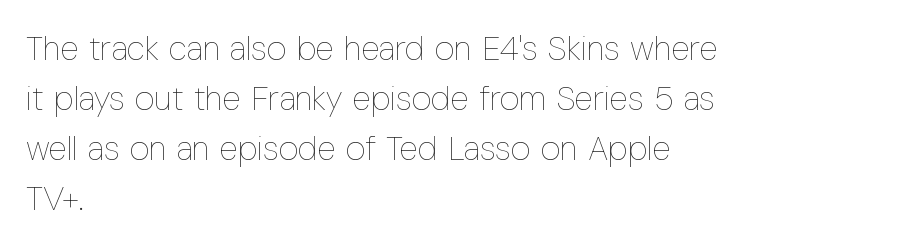
Honestly, the letter spacing is just normal — you wouldn't notice it. The gap between lines stays unmarked. Ink coverage per letter is moderate at most. The face used here is proportionally spaced, like ordinary book or web type. The leading is moderate, giving the passage an even texture. Reading down the block, your eye returns to a fixed left position each line.
